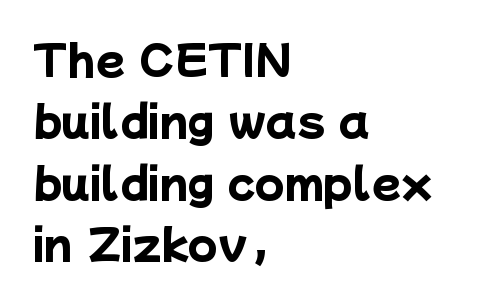
{"serif": "no", "bold": "yes", "weight": "heavy", "width": "normal", "stroke_contrast": "low", "x_height": "medium", "monospaced": "no", "underline": "no", "align": "left", "line_spacing": "normal", "line_spacing_ratio": 1.46, "letter_spacing": "normal", "letter_spacing_em": 0.0, "glyph_px": 42}
